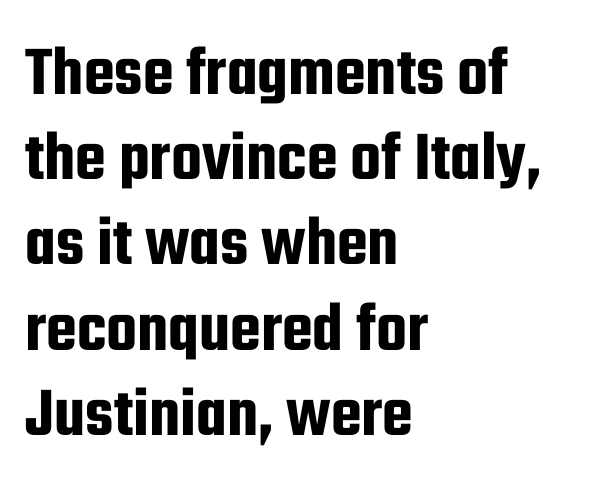
A typesetter would call this proportional, since set widths differ per character. Underline: absent. The rendering anchors every line to the left-hand side. The rendering shows plain stroke endings on the letterforms — a sans-serif design. Standard letterfit; no display-style spreading of the glyphs.
